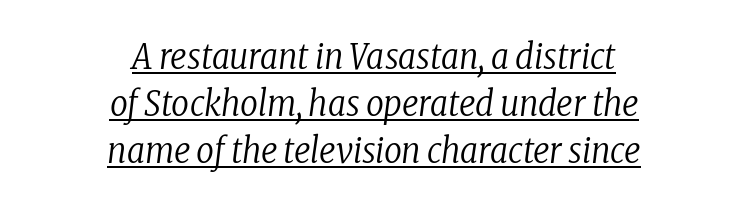
{"serif": "yes", "italic": "yes", "lean": "right", "slant_degrees": 8, "bold": "no", "weight": "regular", "width": "condensed", "stroke_contrast": "low", "x_height": "medium", "monospaced": "no", "underline": "yes", "align": "center", "line_spacing": "normal", "line_spacing_ratio": 1.34, "letter_spacing": "normal", "letter_spacing_em": 0.0, "glyph_px": 35}
